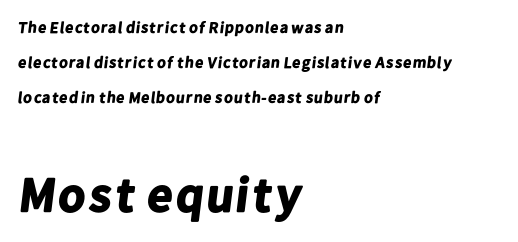
Q: Is the text bold? A: Yes.
Q: Is the typeface a serif or a sans-serif typeface? A: Sans-serif.
Q: Is the text underlined? A: No.
Q: How is the paragraph aligned? A: Left-aligned.
Q: Is the spacing between letters normal or unusually wide? A: Normal.
Q: Is the spacing between lines tight, normal or loose? A: Loose.
Q: Which block of text is set in a larger size, the first (top) or the second (bottom)? A: The second (bottom) one.
Q: Width (condensed, normal, or wide)? A: Normal.
Q: Stroke contrast? A: Low.
Q: x-height? A: Medium.
Q: Monospaced? A: No.
